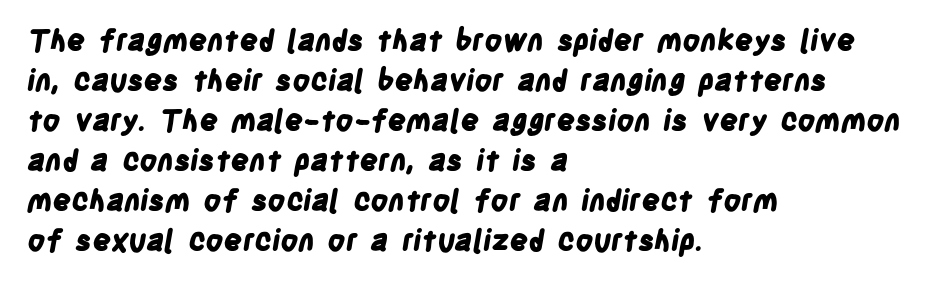
{"serif": "no", "bold": "yes", "weight": "bold", "width": "condensed", "stroke_contrast": "low", "x_height": "large", "monospaced": "no", "underline": "no", "align": "left", "line_spacing": "normal", "line_spacing_ratio": 1.38, "letter_spacing": "normal", "letter_spacing_em": 0.0, "glyph_px": 29}
